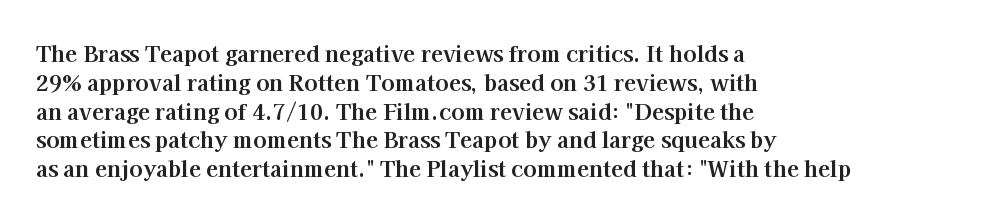
The rows are spaced the way most documents space them. Its strokes are broad and dark, the hallmark of bold type. Posture: upright roman. A bare baseline throughout the passage.
